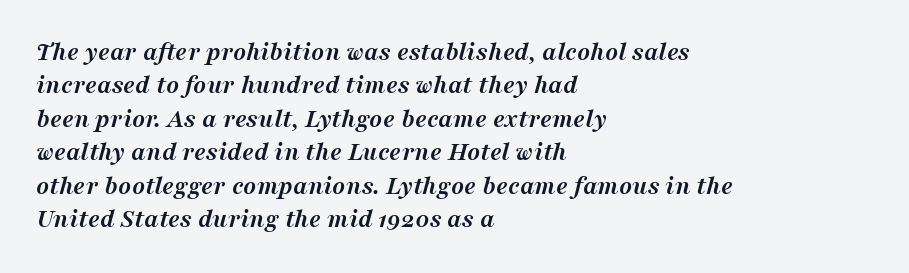
Q: Is the text bold? A: Yes.
Q: Is the text italic (slanted)? A: Yes, it leans right by about 16 degrees.
Q: Is the text underlined? A: No.
Q: How is the paragraph aligned? A: Left-aligned.
Q: Is the spacing between letters normal or unusually wide? A: Normal.
